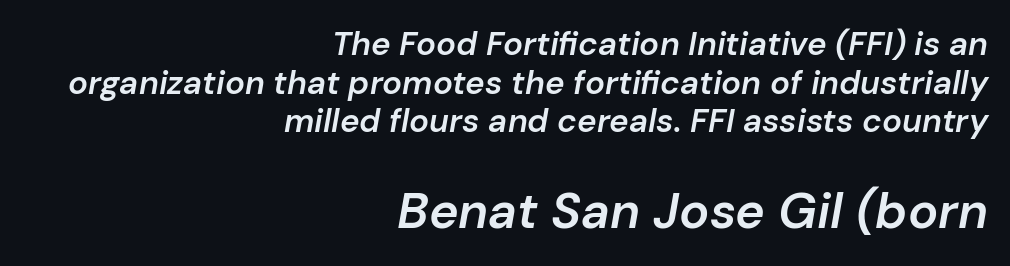
{"italic": "yes", "lean": "right", "slant_degrees": 10, "bold": "semi", "weight": "semibold", "width": "normal", "stroke_contrast": "low", "x_height": "medium", "monospaced": "no", "underline": "no", "align": "right", "line_spacing_ratio": 1.17, "letter_spacing": "normal", "letter_spacing_em": 0.0, "larger_block": "second", "size_ratio": 1.52, "glyph_px": 50}
